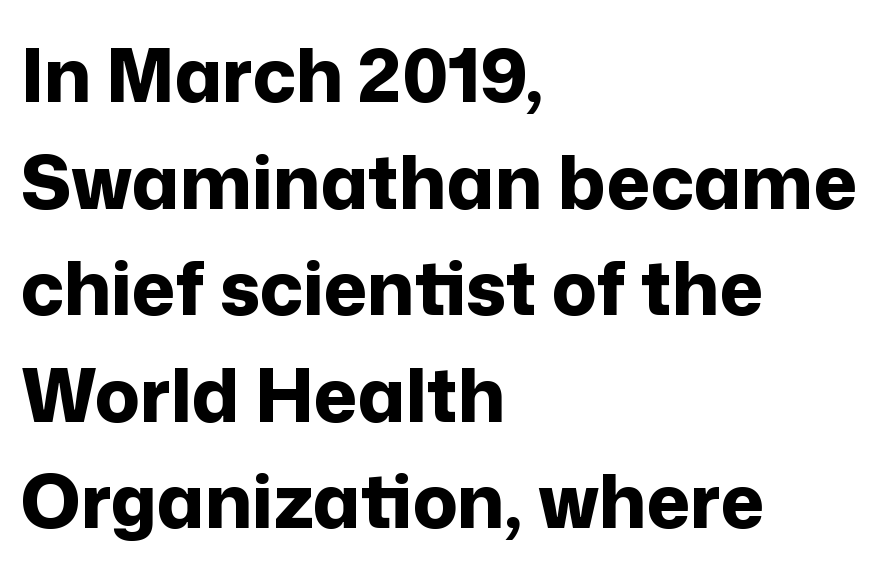
The image shows 74 px bold sans-serif type, upright; set left-aligned, normal line spacing (1.44x), normal letter spacing, not underlined; low stroke contrast and a medium x-height.
